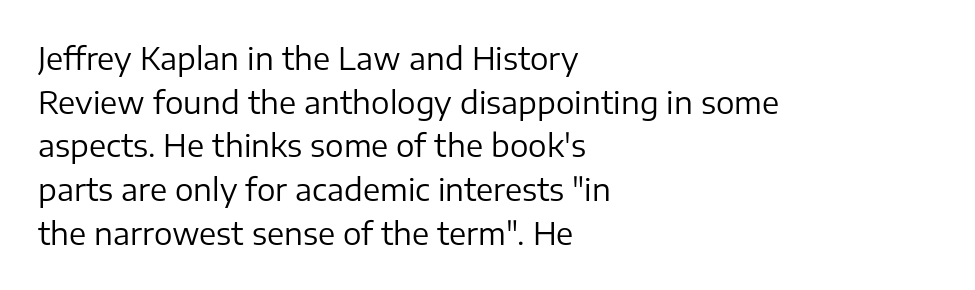
{"serif": "no", "italic": "no", "bold": "no", "weight": "regular", "width": "normal", "stroke_contrast": "low", "x_height": "medium", "monospaced": "no", "underline": "no", "align": "left", "line_spacing": "normal", "line_spacing_ratio": 1.41, "letter_spacing": "normal", "letter_spacing_em": 0.0, "glyph_px": 31}
